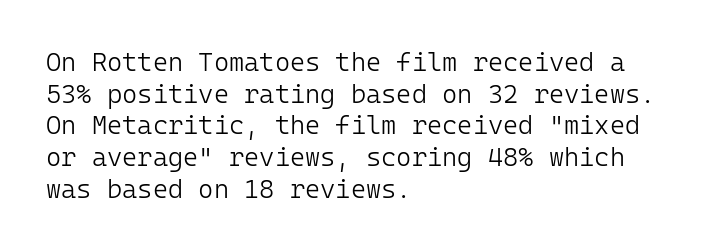
{"italic": "no", "bold": "no", "underline": "no", "align": "left", "line_spacing_ratio": 1.22, "letter_spacing": "normal", "letter_spacing_em": 0.0, "glyph_px": 26}
